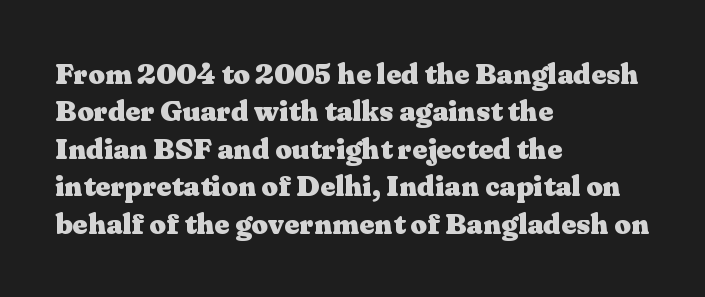
The image shows 29 px heavy, wide serif type, upright; set left-aligned, normal line spacing (1.29x), normal letter spacing, not underlined; medium stroke contrast and a medium x-height.
